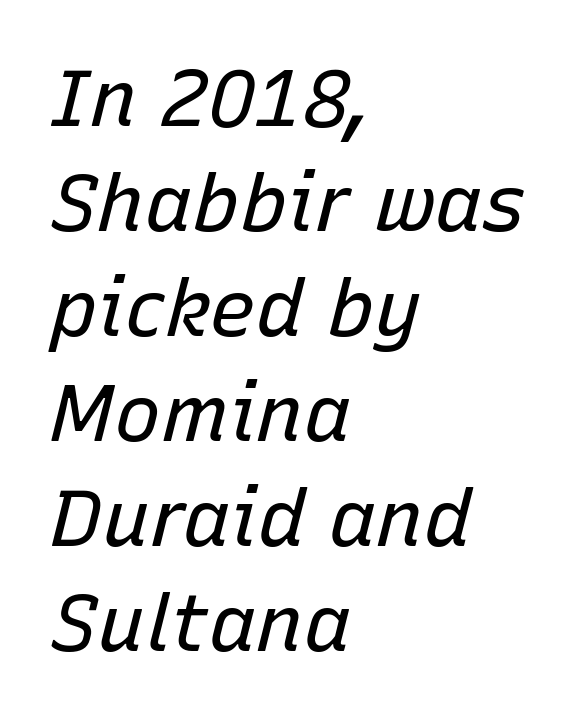
Q: Is the text bold? A: No.
Q: Is the text italic (slanted)? A: Yes, it leans right by about 15 degrees.
Q: Is the text underlined? A: No.
Q: How is the paragraph aligned? A: Left-aligned.
Q: Is the spacing between letters normal or unusually wide? A: Normal.
Q: Is the spacing between lines tight, normal or loose? A: Normal.
Q: Width (condensed, normal, or wide)? A: Normal.
Q: Stroke contrast? A: Low.
Q: x-height? A: Medium.
Q: Monospaced? A: No.
